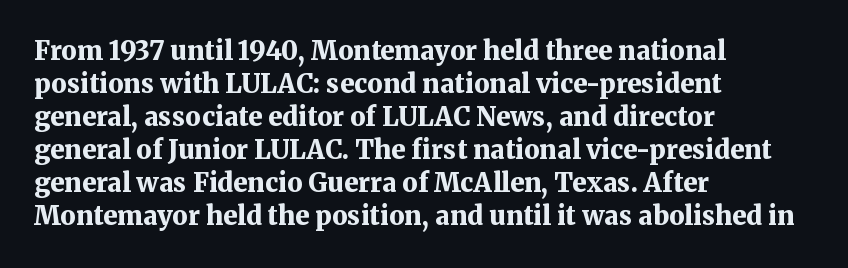
{"italic": "no", "bold": "yes", "underline": "no", "align": "left", "line_spacing": "normal", "line_spacing_ratio": 1.27, "letter_spacing": "normal", "letter_spacing_em": 0.0, "glyph_px": 26}
